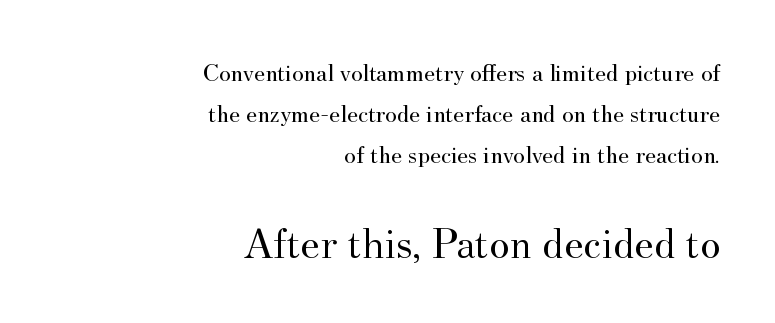
Q: Is the text bold? A: No.
Q: Is the text italic (slanted)? A: No, it is upright.
Q: Is the typeface a serif or a sans-serif typeface? A: Serif.
Q: Is the text underlined? A: No.
Q: How is the paragraph aligned? A: Right-aligned.
Q: Is the spacing between letters normal or unusually wide? A: Normal.
Q: Is the spacing between lines tight, normal or loose? A: Normal.
Q: Which block of text is set in a larger size, the first (top) or the second (bottom)? A: The second (bottom) one.
Q: Width (condensed, normal, or wide)? A: Normal.
Q: Stroke contrast? A: Medium.
Q: x-height? A: Small.
Q: Monospaced? A: No.
